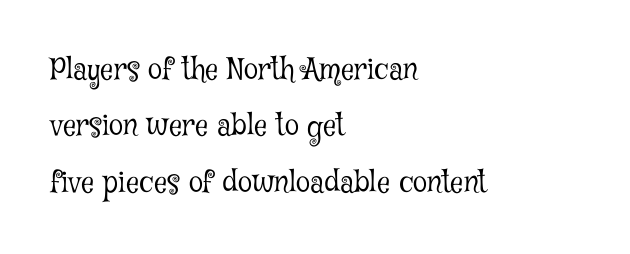
Q: Is the text bold? A: No.
Q: Is the text italic (slanted)? A: No, it is upright.
Q: Is the typeface a serif or a sans-serif typeface? A: Serif.
Q: Is the text underlined? A: No.
Q: How is the paragraph aligned? A: Left-aligned.
Q: Is the spacing between letters normal or unusually wide? A: Normal.
Q: Is the spacing between lines tight, normal or loose? A: Loose.
Q: Width (condensed, normal, or wide)? A: Condensed.
Q: Stroke contrast? A: Low.
Q: x-height? A: Medium.
Q: Monospaced? A: No.
